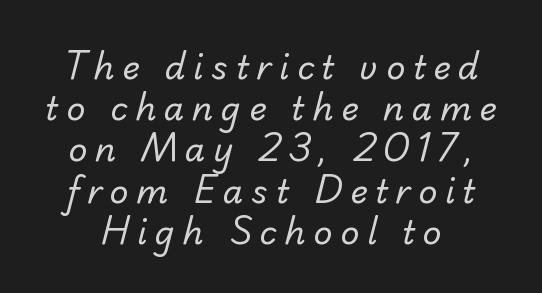
The image shows 33 px regular-weight sans-serif type; set normal line spacing (1.25x), unusually wide letter spacing (+0.23 em), not underlined; low stroke contrast and a small x-height.
